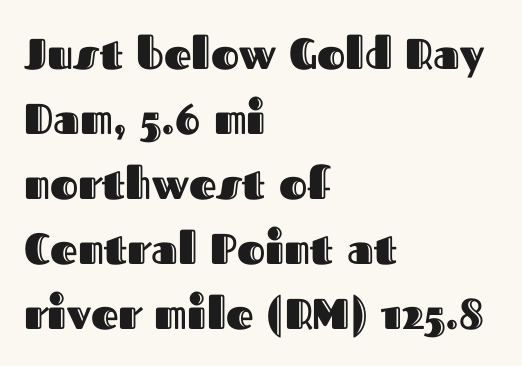
Q: Is the text italic (slanted)? A: No, it is upright.
Q: Is the text underlined? A: No.
Q: How is the paragraph aligned? A: Left-aligned.
Q: Is the spacing between letters normal or unusually wide? A: Normal.
Q: Is the spacing between lines tight, normal or loose? A: Normal.
Q: Width (condensed, normal, or wide)? A: Normal.
Q: x-height? A: Medium.
Q: Monospaced? A: No.
